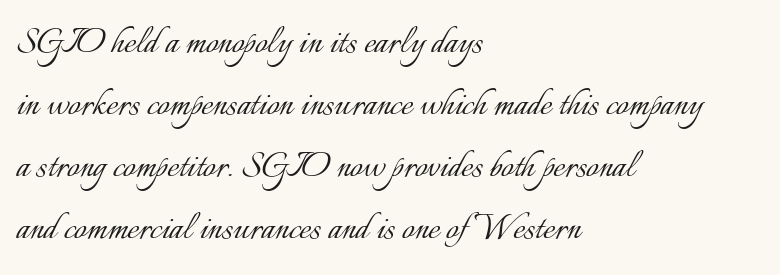
Q: Is the text bold? A: No.
Q: Is the text italic (slanted)? A: Yes.
Q: Is the text underlined? A: No.
Q: How is the paragraph aligned? A: Left-aligned.
Q: Is the spacing between letters normal or unusually wide? A: Normal.
Q: Is the spacing between lines tight, normal or loose? A: Normal.
Q: Width (condensed, normal, or wide)? A: Normal.
Q: Stroke contrast? A: Low.
Q: x-height? A: Small.
Q: Monospaced? A: No.
